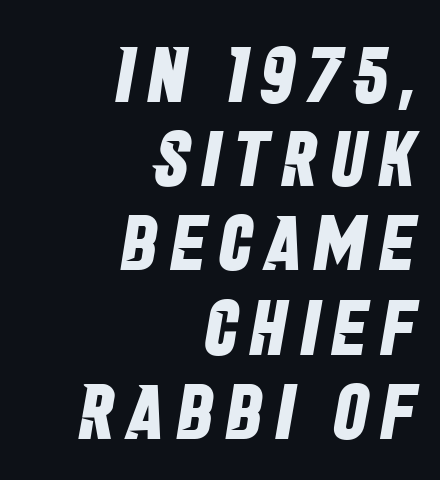
Q: Is the text bold? A: Yes.
Q: Is the typeface a serif or a sans-serif typeface? A: Sans-serif.
Q: Is the text underlined? A: No.
Q: How is the paragraph aligned? A: Right-aligned.
Q: Is the spacing between lines tight, normal or loose? A: Tight.
Q: Width (condensed, normal, or wide)? A: Condensed.
Q: Stroke contrast? A: Low.
Q: x-height? A: Large.
Q: Monospaced? A: No.
